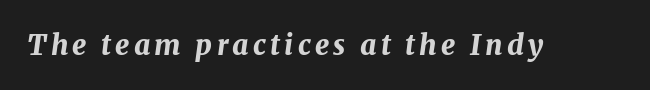
It's the slanting kind of type. Character widths vary here, with narrow letters taking less room than wide ones. Underline: absent. You'd pick this weight for a headline — it's a proper bold.
